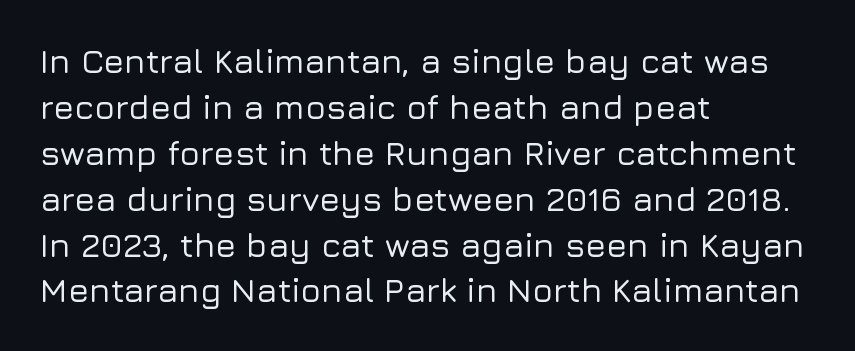
The space between consecutive lines is moderate. What kind of face is this? One without serifs — a sans. Every stem runs plumb, perpendicular to the baseline. Layout note: lines flush left. You could not count columns in this text — the font is proportionally spaced.
